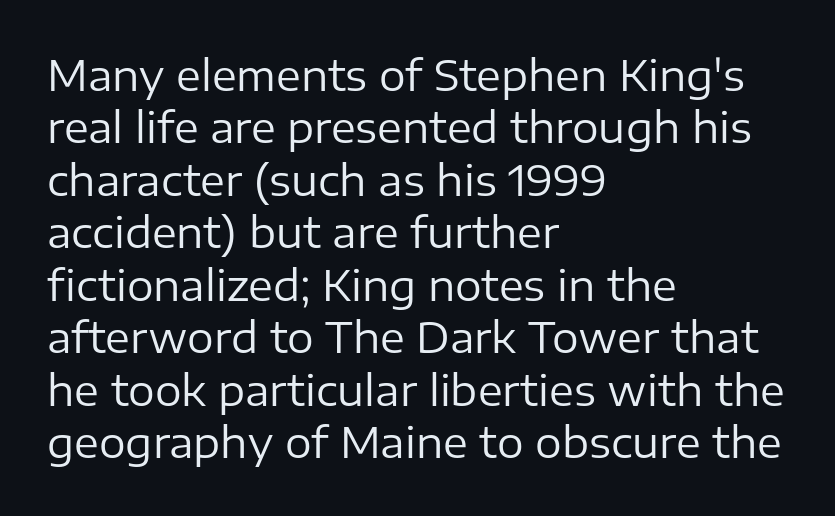
Q: Is the text bold? A: No.
Q: Is the text italic (slanted)? A: No, it is upright.
Q: Is the typeface a serif or a sans-serif typeface? A: Sans-serif.
Q: Is the text underlined? A: No.
Q: How is the paragraph aligned? A: Left-aligned.
Q: Is the spacing between letters normal or unusually wide? A: Normal.
Q: Is the spacing between lines tight, normal or loose? A: Normal.
Q: Width (condensed, normal, or wide)? A: Normal.
Q: Stroke contrast? A: Low.
Q: x-height? A: Medium.
Q: Monospaced? A: No.
